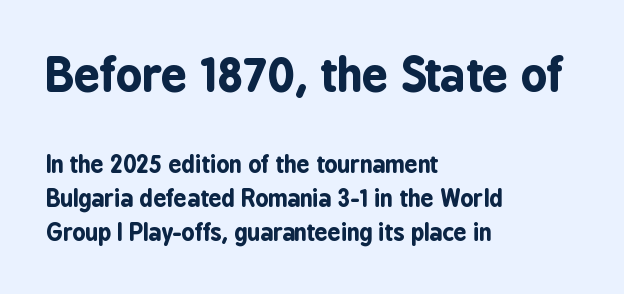
The image shows 46 px bold, condensed sans-serif type, upright; set left-aligned, normal line spacing (1.47x), normal letter spacing, not underlined; the first (top) block is 2.0x larger; low stroke contrast and a medium x-height.
